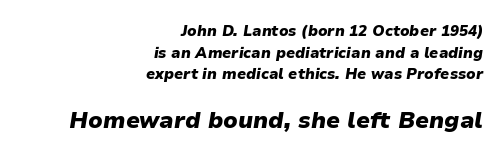
Q: Is the text bold? A: Yes.
Q: Is the text italic (slanted)? A: Yes, it leans right by about 9 degrees.
Q: Is the text underlined? A: No.
Q: How is the paragraph aligned? A: Right-aligned.
Q: Is the spacing between letters normal or unusually wide? A: Normal.
Q: Is the spacing between lines tight, normal or loose? A: Normal.
Q: Which block of text is set in a larger size, the first (top) or the second (bottom)? A: The second (bottom) one.
